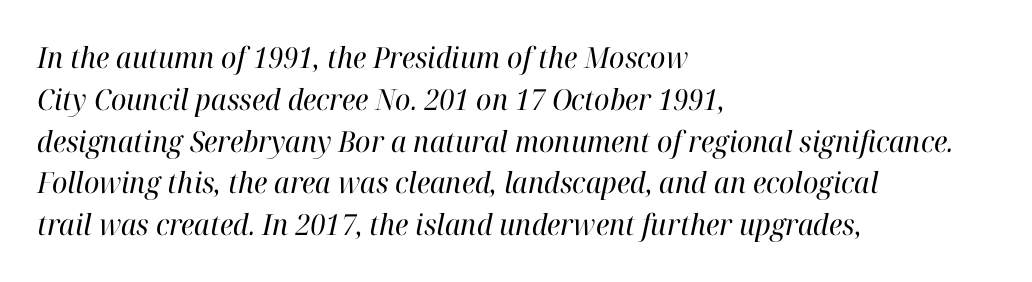
{"serif": "yes", "italic": "yes", "lean": "right", "slant_degrees": 12, "bold": "no", "weight": "regular", "width": "normal", "stroke_contrast": "high", "x_height": "medium", "monospaced": "no", "underline": "no", "align": "left", "line_spacing": "normal", "line_spacing_ratio": 1.44, "letter_spacing": "normal", "letter_spacing_em": 0.0, "glyph_px": 29}
